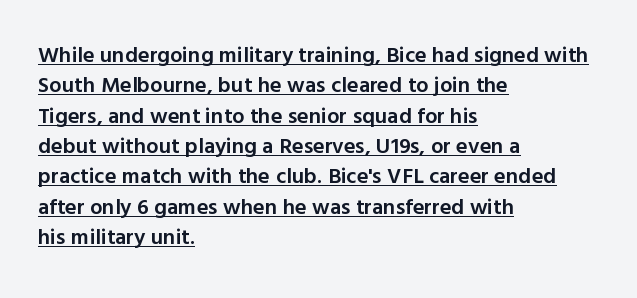
{"italic": "no", "bold": "semi", "underline": "yes", "align": "left", "line_spacing": "normal", "line_spacing_ratio": 1.38, "letter_spacing": "normal", "letter_spacing_em": 0.0, "glyph_px": 22}
